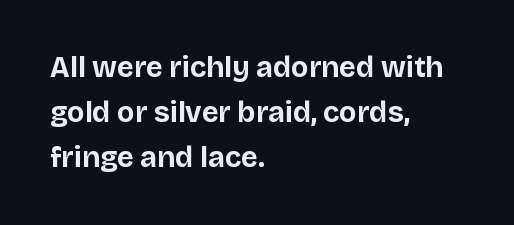
The image shows 29 px bold sans-serif type, upright; set left-aligned, normal line spacing (1.55x), normal letter spacing, not underlined; low stroke contrast and a large x-height.
